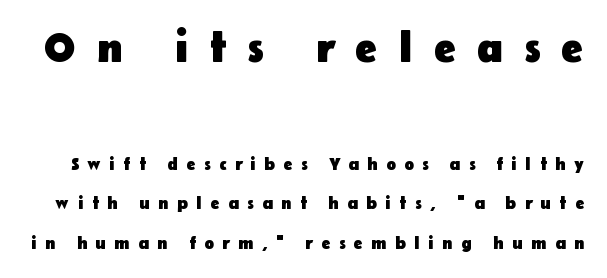
Here the designer chose a conventional face with non-uniform glyph widths. Is this a sans? Yes — the strokes have no serifs. In this sample the first text group is rendered at the bigger scale. Words appear elongated and porous because spacing is wide.
